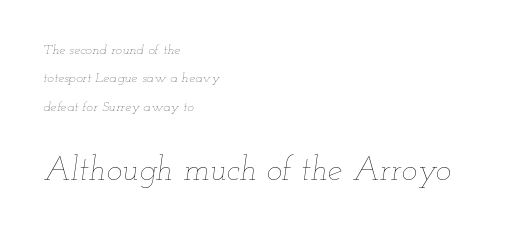
{"italic": "yes", "lean": "right", "slant_degrees": 12, "bold": "no", "weight": "thin", "width": "wide", "stroke_contrast": "low", "x_height": "small", "monospaced": "no", "underline": "no", "align": "left", "line_spacing": "loose", "line_spacing_ratio": 2.03, "letter_spacing": "normal", "letter_spacing_em": 0.0, "larger_block": "second", "size_ratio": 2.36, "glyph_px": 33}
